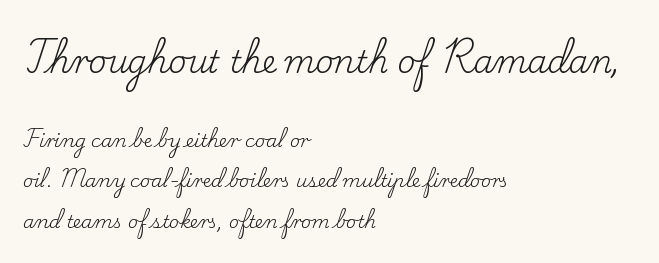
{"serif": "yes", "bold": "no", "weight": "regular", "width": "normal", "stroke_contrast": "low", "x_height": "small", "monospaced": "no", "underline": "no", "align": "left", "line_spacing": "loose", "line_spacing_ratio": 2.25, "letter_spacing": "normal", "letter_spacing_em": 0.0, "larger_block": "first", "size_ratio": 1.72, "glyph_px": 31}
